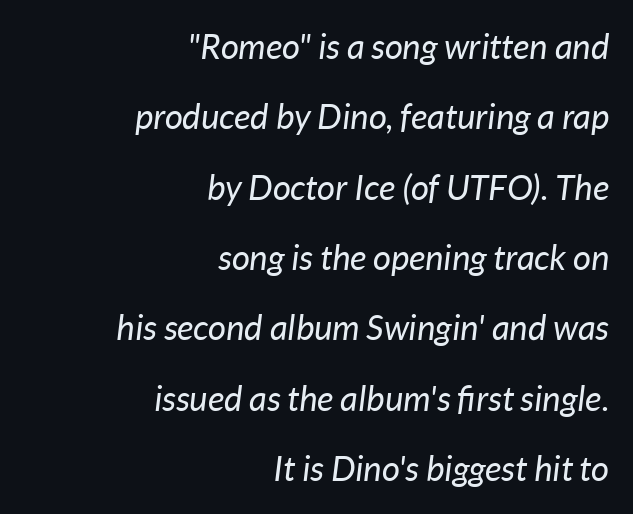
The image shows 35 px regular-weight type, italic (leaning right); set right-aligned, loose line spacing (2.01x), normal letter spacing, not underlined; low stroke contrast and a medium x-height.
